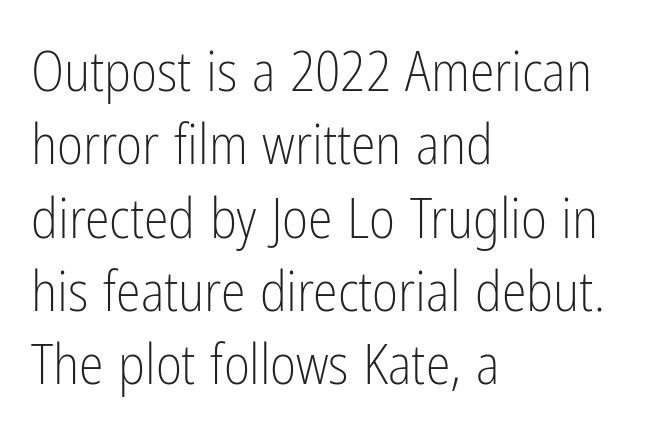
{"serif": "no", "italic": "no", "bold": "no", "weight": "light", "width": "condensed", "stroke_contrast": "low", "x_height": "medium", "monospaced": "no", "underline": "no", "align": "left", "line_spacing": "normal", "line_spacing_ratio": 1.31, "letter_spacing": "normal", "letter_spacing_em": 0.0, "glyph_px": 56}
